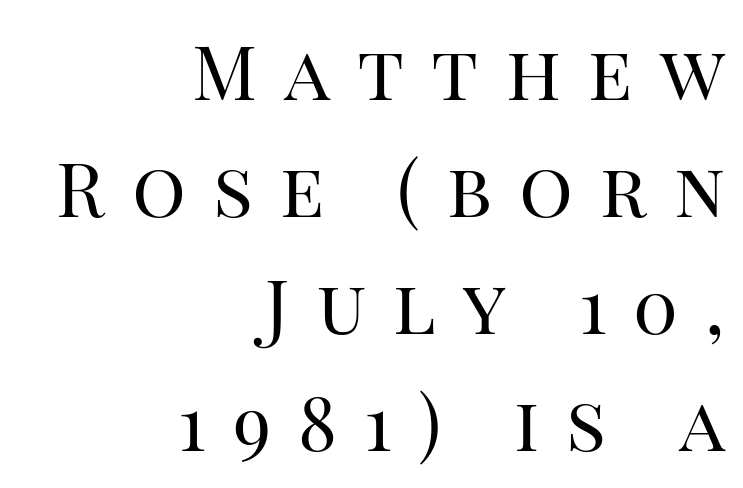
You could not count columns in this text — the font is proportionally spaced. Is the letter spacing exaggerated? Yes — the characters are pushed far apart. Each stroke keeps to a modest, everyday thickness or less. No italicization has been applied; the sample stays upright.
